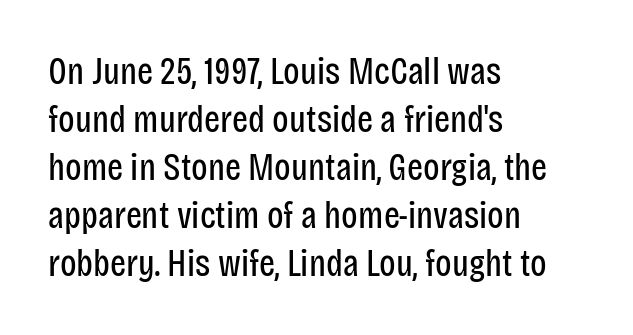
Tall strokes in this sample are plumb rather than angled. If you measured baseline to baseline, you'd find a middling distance. Look at the bottom of the vertical strokes: they stop flat, with no serifs. No letter is thick-stroked: the sample isn't bold.
